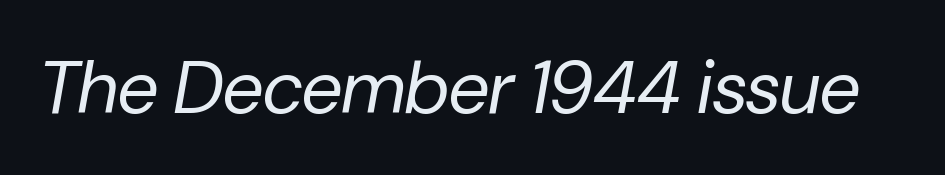
Q: Is the text bold? A: No.
Q: Is the text italic (slanted)? A: Yes, it leans right by about 10 degrees.
Q: Is the text underlined? A: No.
Q: Is the spacing between letters normal or unusually wide? A: Normal.
Q: Width (condensed, normal, or wide)? A: Normal.
Q: Stroke contrast? A: Low.
Q: x-height? A: Medium.
Q: Monospaced? A: No.
